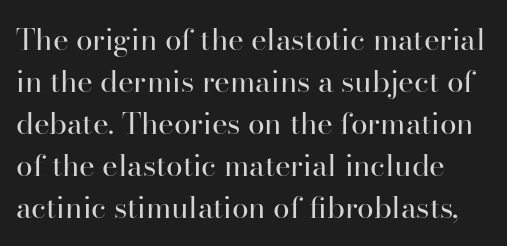
{"serif": "yes", "italic": "no", "bold": "no", "weight": "regular", "width": "normal", "stroke_contrast": "high", "x_height": "small", "monospaced": "no", "underline": "no", "line_spacing": "normal", "line_spacing_ratio": 1.4, "letter_spacing": "normal", "letter_spacing_em": 0.0, "glyph_px": 30}
